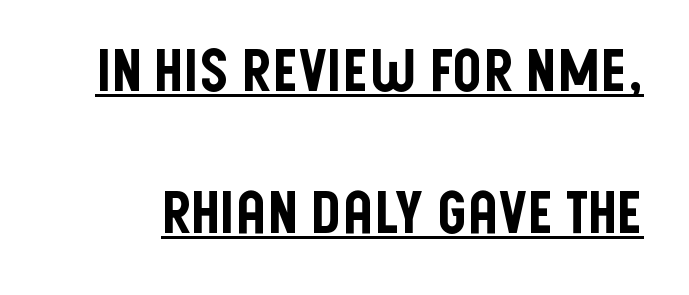
Character widths vary here, with narrow letters taking less room than wide ones. The block of text is sparse from top to bottom, with ample space between rows. The axis of the letterforms is exactly vertical. Students, note that the glyphs here touch the page at normal intervals.
